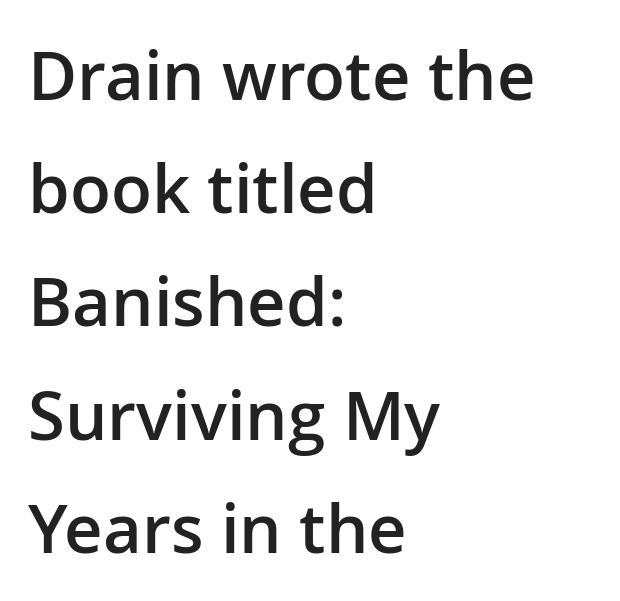
{"serif": "no", "italic": "no", "bold": "semi", "weight": "semibold", "width": "normal", "stroke_contrast": "low", "x_height": "medium", "monospaced": "no", "underline": "no", "align": "left", "line_spacing": "normal", "line_spacing_ratio": 1.69, "letter_spacing": "normal", "letter_spacing_em": 0.0, "glyph_px": 67}
